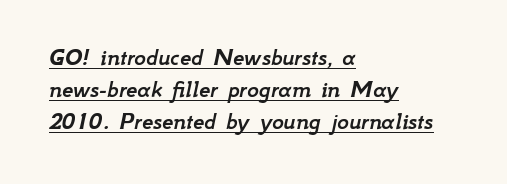
The image shows 25 px text type, italic (leaning right); set left-aligned, normal line spacing (1.28x), normal letter spacing, underlined.
